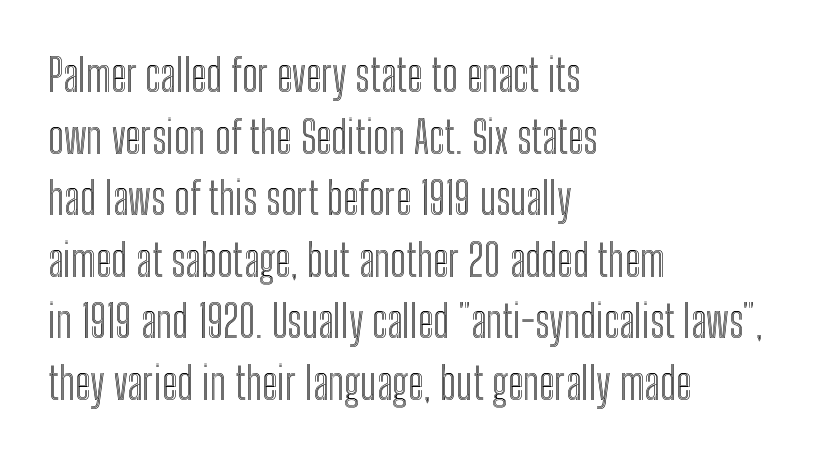
{"italic": "no", "width": "condensed", "x_height": "medium", "monospaced": "no", "underline": "no", "align": "left", "line_spacing": "normal", "line_spacing_ratio": 1.4, "letter_spacing": "normal", "letter_spacing_em": 0.0, "glyph_px": 44}
